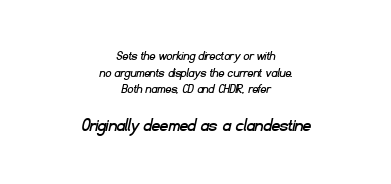
{"underline": "no", "align": "center", "line_spacing_ratio": 1.18, "letter_spacing": "normal", "letter_spacing_em": 0.0, "larger_block": "second", "size_ratio": 1.43, "glyph_px": 20}
